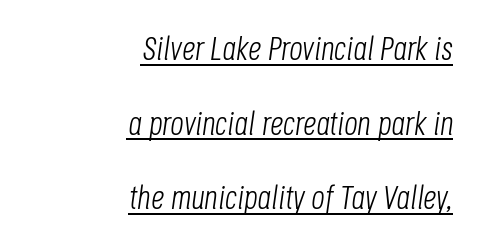
{"italic": "yes", "lean": "right", "slant_degrees": 8, "bold": "no", "weight": "light", "width": "condensed", "stroke_contrast": "low", "x_height": "large", "monospaced": "no", "underline": "yes", "align": "right", "line_spacing": "loose", "line_spacing_ratio": 2.26, "letter_spacing": "normal", "letter_spacing_em": 0.0, "glyph_px": 33}
